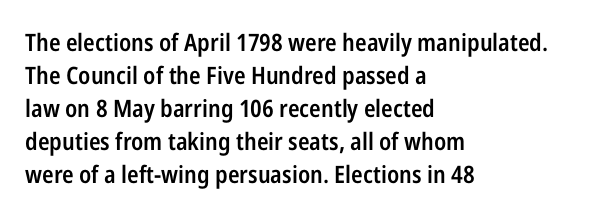
Q: Is the text bold? A: Semi-bold.
Q: Is the text italic (slanted)? A: No, it is upright.
Q: Is the text underlined? A: No.
Q: How is the paragraph aligned? A: Left-aligned.
Q: Is the spacing between letters normal or unusually wide? A: Normal.
Q: Is the spacing between lines tight, normal or loose? A: Normal.
